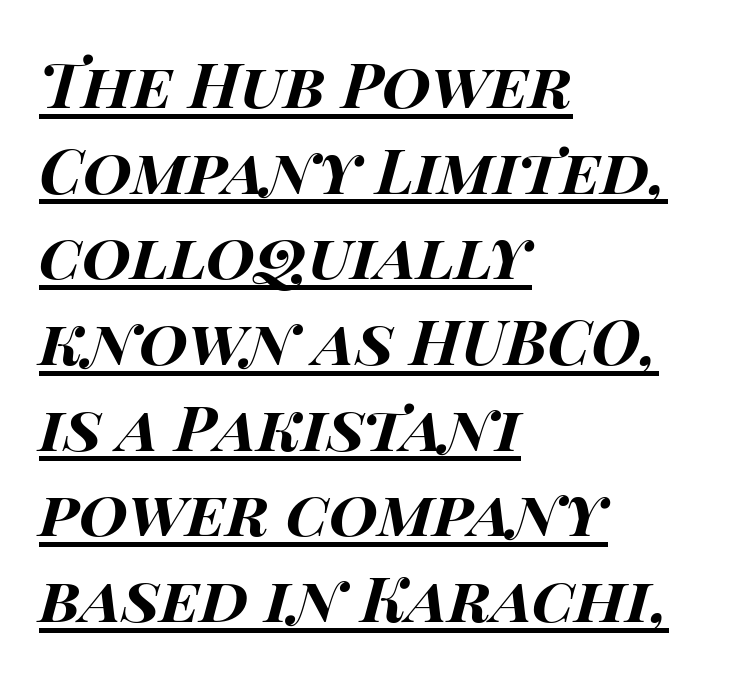
Q: Is the text bold? A: Yes.
Q: Is the text italic (slanted)? A: Yes, it leans right by about 15 degrees.
Q: Is the text underlined? A: Yes.
Q: How is the paragraph aligned? A: Left-aligned.
Q: Is the spacing between letters normal or unusually wide? A: Normal.
Q: Is the spacing between lines tight, normal or loose? A: Normal.
Q: Width (condensed, normal, or wide)? A: Wide.
Q: Stroke contrast? A: High.
Q: x-height? A: Large.
Q: Monospaced? A: No.
